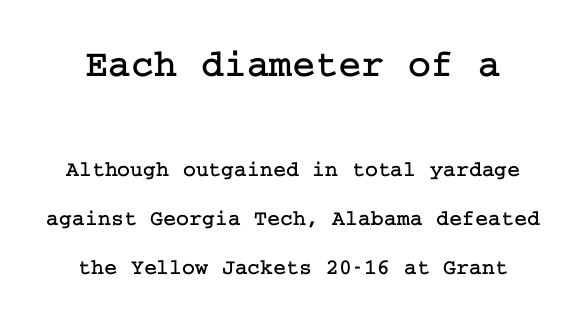
How would I describe the line gaps? Wide and relaxed. Which margin do the lines hug? Neither — every line sits in the middle. Posture: vertical. Compared with typical body copy, the letter spacing here is the same. The passage shown begins with its larger block and ends with its smaller one. Serif or sans? Serif — the stroke terminals have little feet.
